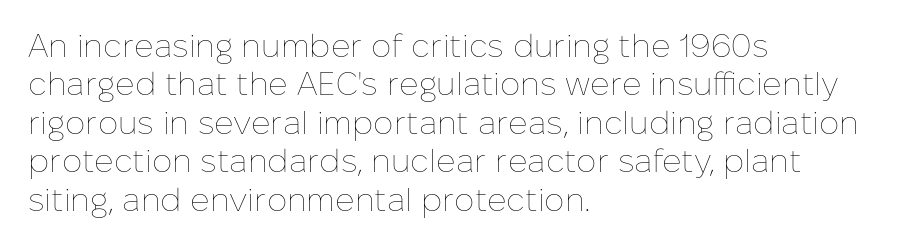
Q: Is the text bold? A: No.
Q: Is the text italic (slanted)? A: No, it is upright.
Q: Is the text underlined? A: No.
Q: How is the paragraph aligned? A: Left-aligned.
Q: Is the spacing between letters normal or unusually wide? A: Normal.
Q: Width (condensed, normal, or wide)? A: Normal.
Q: Stroke contrast? A: Low.
Q: x-height? A: Medium.
Q: Monospaced? A: No.
